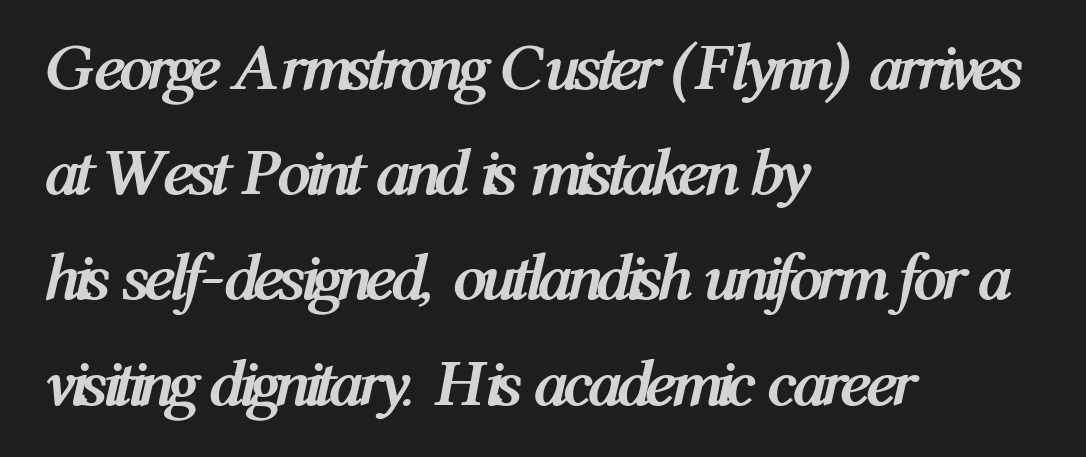
The image shows 67 px semibold, condensed type, italic (leaning right); set left-aligned, normal line spacing (1.57x), normal letter spacing, not underlined; medium stroke contrast and a medium x-height.
